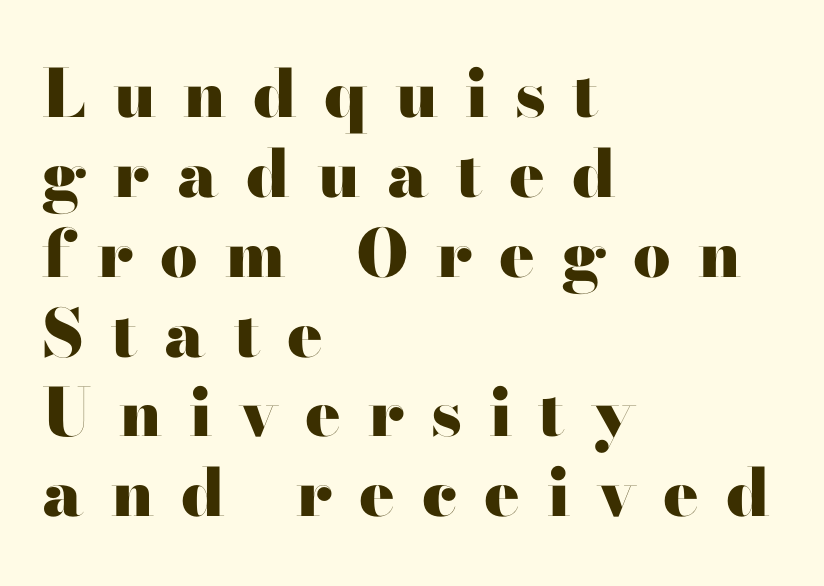
The image shows 66 px heavy, wide serif type, upright; set left-aligned, line spacing 1.21x, unusually wide letter spacing (+0.41 em), not underlined; high stroke contrast and a small x-height.
